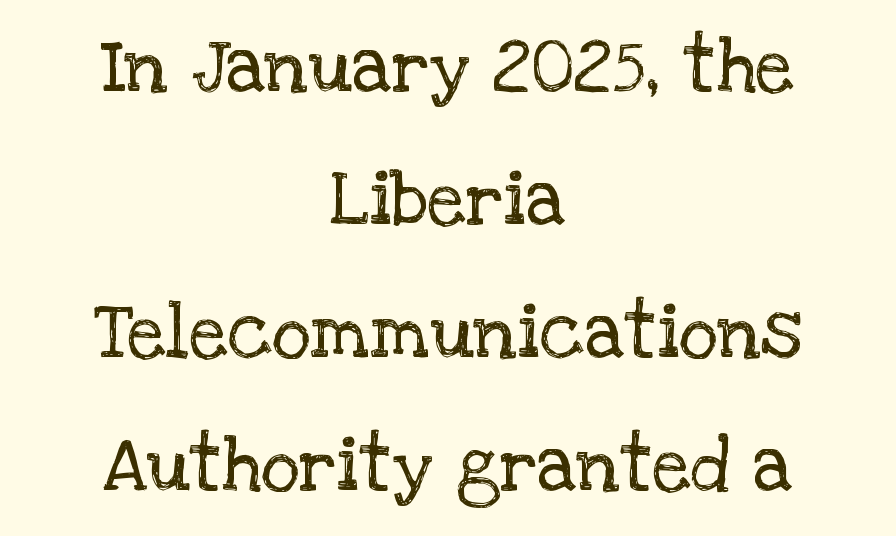
Q: Is the text bold? A: No.
Q: Is the text italic (slanted)? A: No, it is upright.
Q: Is the typeface a serif or a sans-serif typeface? A: Serif.
Q: Is the text underlined? A: No.
Q: How is the paragraph aligned? A: Centered.
Q: Is the spacing between letters normal or unusually wide? A: Normal.
Q: Width (condensed, normal, or wide)? A: Normal.
Q: Stroke contrast? A: Low.
Q: x-height? A: Large.
Q: Monospaced? A: No.
